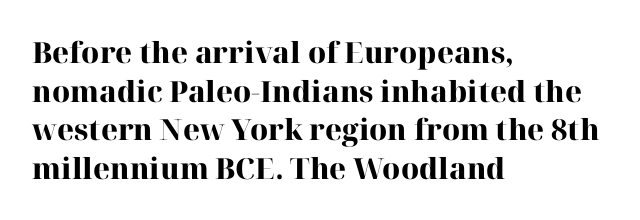
Q: Is the text bold? A: Yes.
Q: Is the text italic (slanted)? A: No, it is upright.
Q: Is the typeface a serif or a sans-serif typeface? A: Serif.
Q: Is the text underlined? A: No.
Q: How is the paragraph aligned? A: Left-aligned.
Q: Is the spacing between letters normal or unusually wide? A: Normal.
Q: Is the spacing between lines tight, normal or loose? A: Normal.
Q: Width (condensed, normal, or wide)? A: Normal.
Q: Stroke contrast? A: High.
Q: x-height? A: Medium.
Q: Monospaced? A: No.
